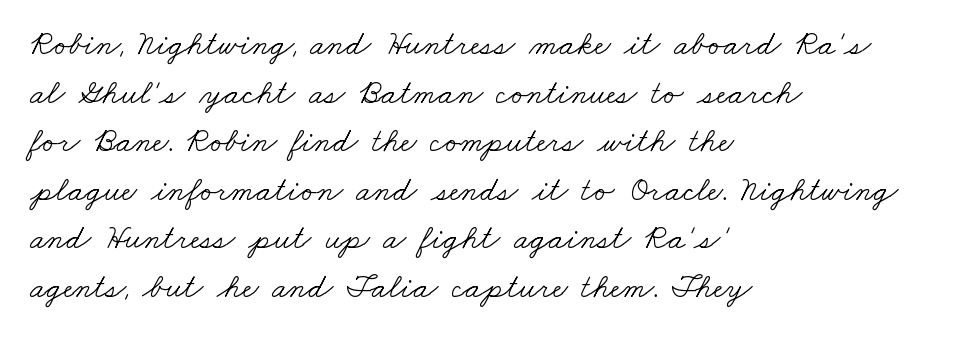
Q: Is the text bold? A: No.
Q: Is the typeface a serif or a sans-serif typeface? A: Serif.
Q: Is the text underlined? A: No.
Q: How is the paragraph aligned? A: Left-aligned.
Q: Is the spacing between letters normal or unusually wide? A: Normal.
Q: Is the spacing between lines tight, normal or loose? A: Normal.
Q: Width (condensed, normal, or wide)? A: Wide.
Q: Stroke contrast? A: Low.
Q: x-height? A: Small.
Q: Monospaced? A: No.
